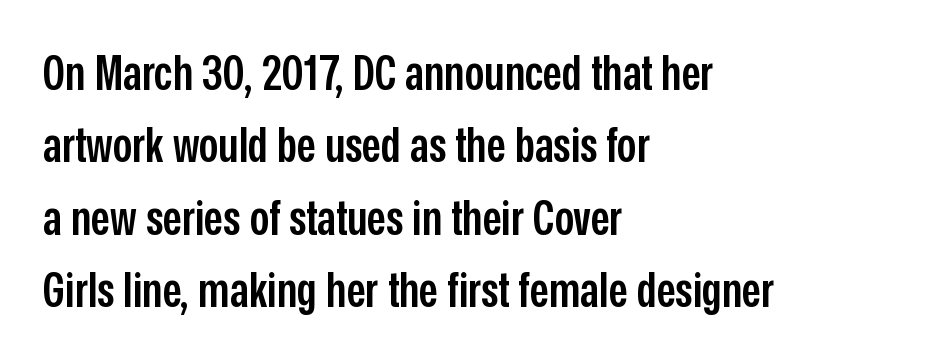
Italic: no, the glyphs are upright roman. Is this a sans? Yes — the strokes have no serifs. Characters follow at the spacing the type designer built in. Where is the straight margin? On the left.
